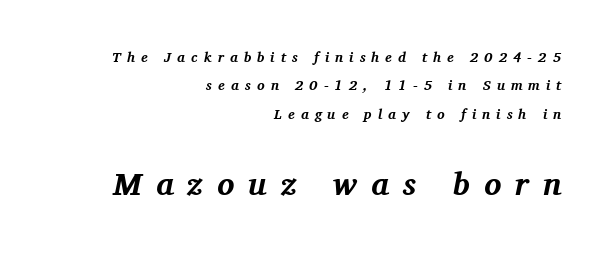
Q: Is the text bold? A: Yes.
Q: Is the text italic (slanted)? A: Yes, it leans right by about 11 degrees.
Q: Is the typeface a serif or a sans-serif typeface? A: Serif.
Q: Is the text underlined? A: No.
Q: How is the paragraph aligned? A: Right-aligned.
Q: Is the spacing between letters normal or unusually wide? A: Unusually wide.
Q: Is the spacing between lines tight, normal or loose? A: Loose.
Q: Which block of text is set in a larger size, the first (top) or the second (bottom)? A: The second (bottom) one.
Q: Width (condensed, normal, or wide)? A: Normal.
Q: Stroke contrast? A: Medium.
Q: x-height? A: Medium.
Q: Monospaced? A: No.
